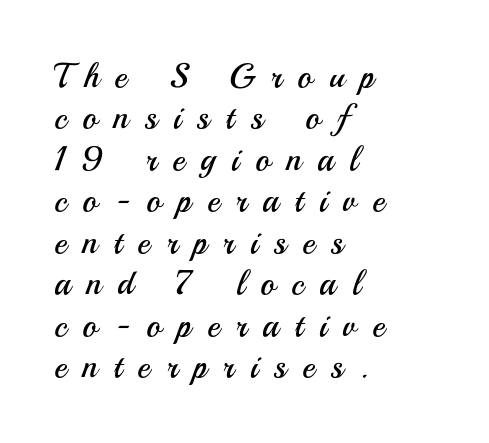
This is not heavy type; no bold has been used. The typeface chosen for these lines omits serifs. Anything drawn beneath the words? Only blank space. Each letter keeps its own natural width here, so spacing adapts to shape.
